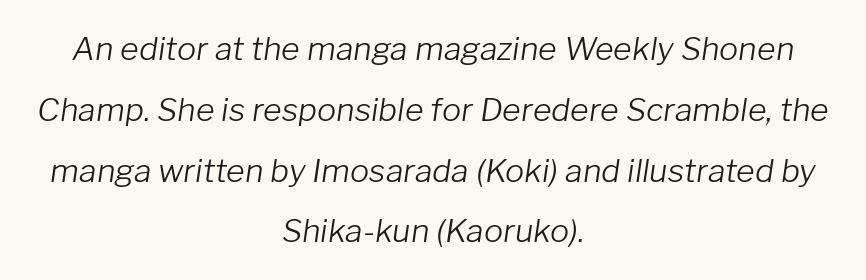
The image shows 32 px light type, italic (leaning right); set centered, loose line spacing (1.9x), normal letter spacing, not underlined; low stroke contrast and a medium x-height.
